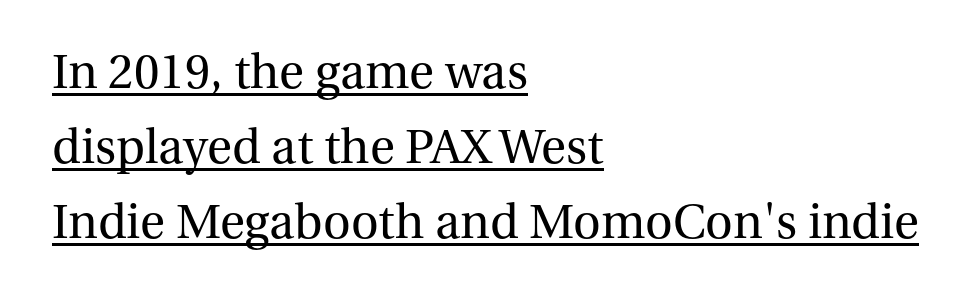
The image shows 48 px regular-weight serif type, upright; set left-aligned, normal line spacing (1.56x), normal letter spacing, underlined; medium stroke contrast and a medium x-height.
